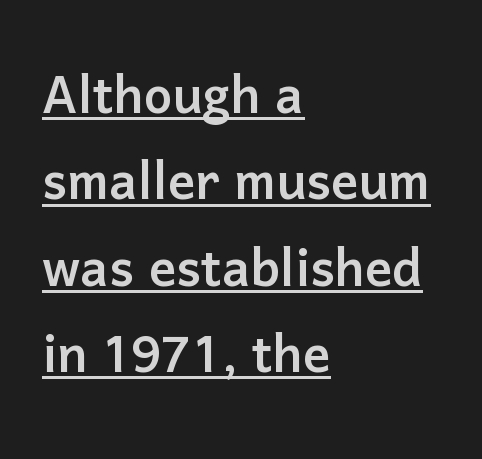
Q: Is the text italic (slanted)? A: No, it is upright.
Q: Is the typeface a serif or a sans-serif typeface? A: Sans-serif.
Q: Is the text underlined? A: Yes.
Q: How is the paragraph aligned? A: Left-aligned.
Q: Is the spacing between letters normal or unusually wide? A: Normal.
Q: Is the spacing between lines tight, normal or loose? A: Normal.
Q: Width (condensed, normal, or wide)? A: Normal.
Q: Stroke contrast? A: Low.
Q: x-height? A: Medium.
Q: Monospaced? A: No.
